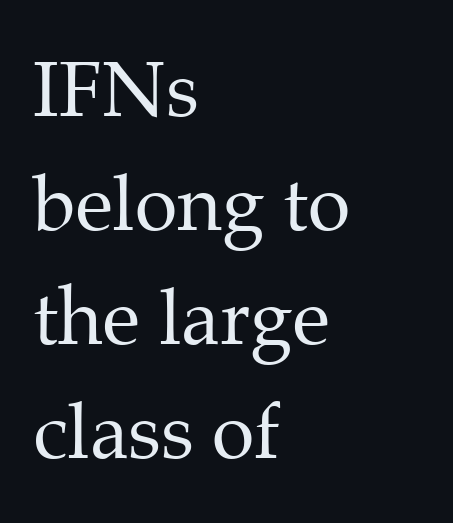
{"serif": "yes", "italic": "no", "bold": "no", "weight": "regular", "width": "normal", "stroke_contrast": "medium", "x_height": "medium", "monospaced": "no", "underline": "no", "align": "left", "line_spacing": "normal", "line_spacing_ratio": 1.48, "letter_spacing": "normal", "letter_spacing_em": 0.0, "glyph_px": 77}
